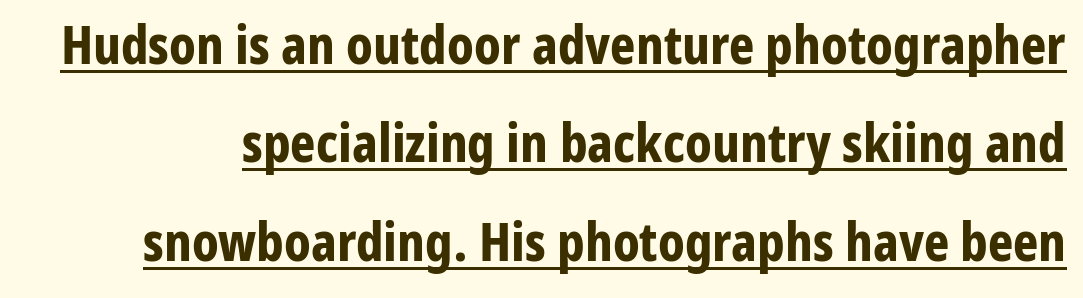
The image shows 54 px bold, condensed sans-serif type, upright; set line spacing 1.82x, normal letter spacing, underlined; low stroke contrast and a medium x-height.
